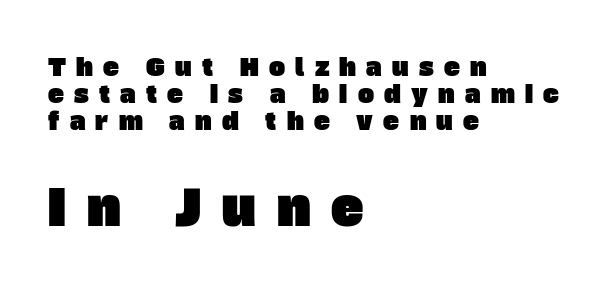
Descender tails drop into unmarked territory. The line-height multiplier appears low, near solid setting. Looks like regular typesetting: each glyph gets only the width it needs. Font category for this specimen: sans-serif.
